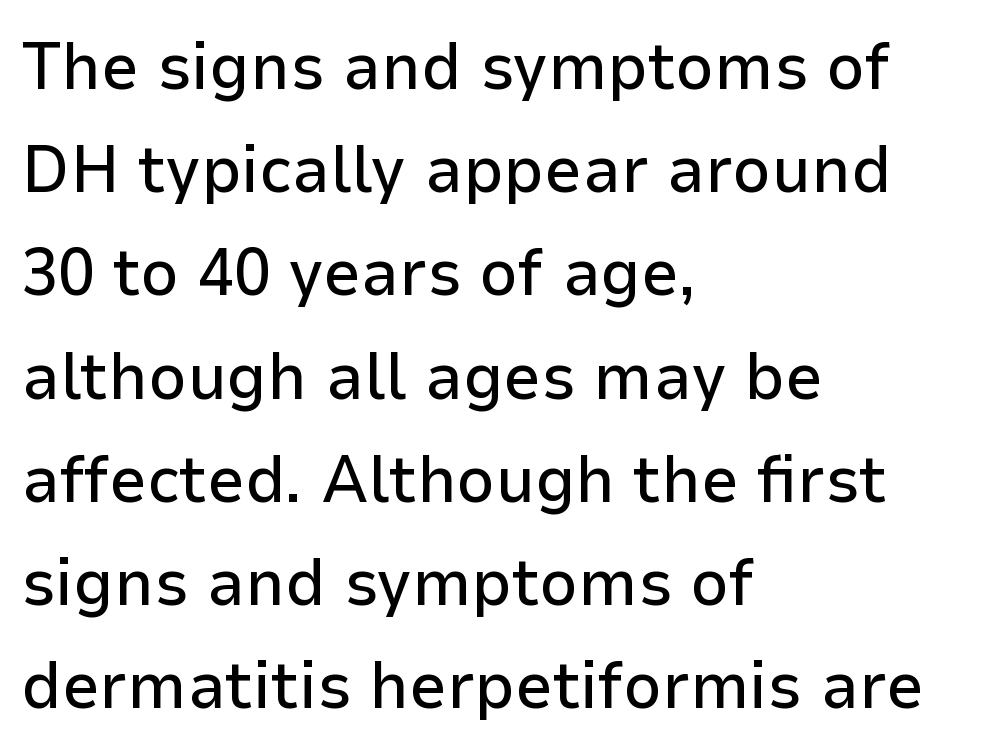
{"serif": "no", "italic": "no", "width": "normal", "stroke_contrast": "low", "x_height": "medium", "monospaced": "no", "underline": "no", "align": "left", "line_spacing": "normal", "line_spacing_ratio": 1.54, "letter_spacing": "normal", "letter_spacing_em": 0.0, "glyph_px": 67}
